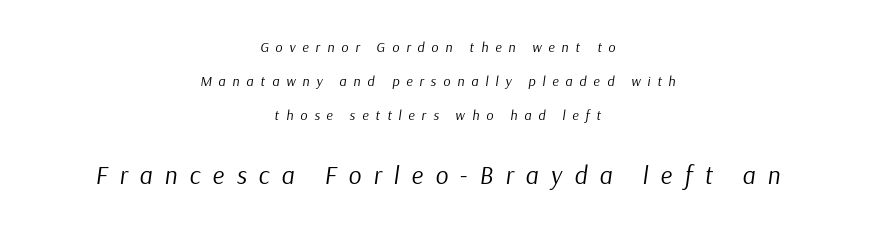
The image shows 25 px text type, italic (leaning right); set centered, loose line spacing (2.44x), unusually wide letter spacing (+0.49 em), not underlined; the second (bottom) block is 1.79x larger.
